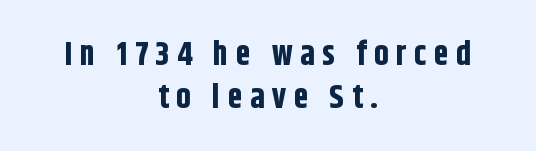
The image shows 33 px bold, condensed sans-serif type, upright; set centered, normal line spacing (1.31x), unusually wide letter spacing (+0.23 em), not underlined; low stroke contrast and a large x-height.
